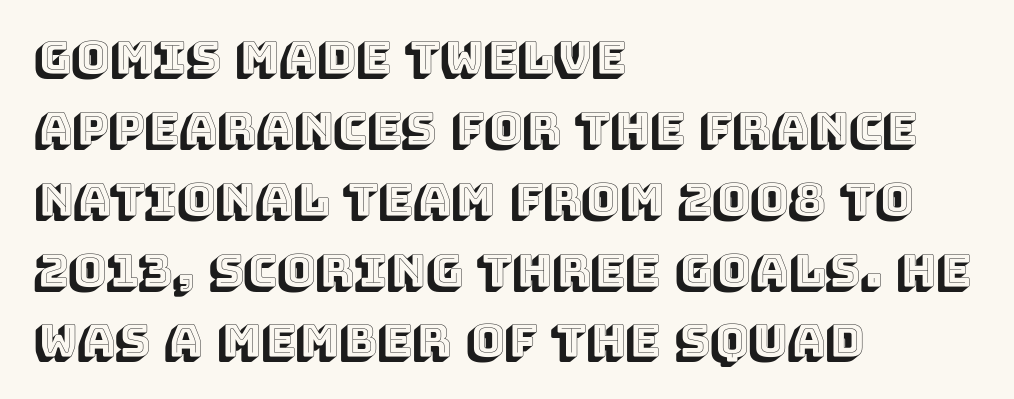
The image shows 46 px text type, upright; set left-aligned, normal line spacing (1.54x), normal letter spacing, not underlined; a large x-height.
